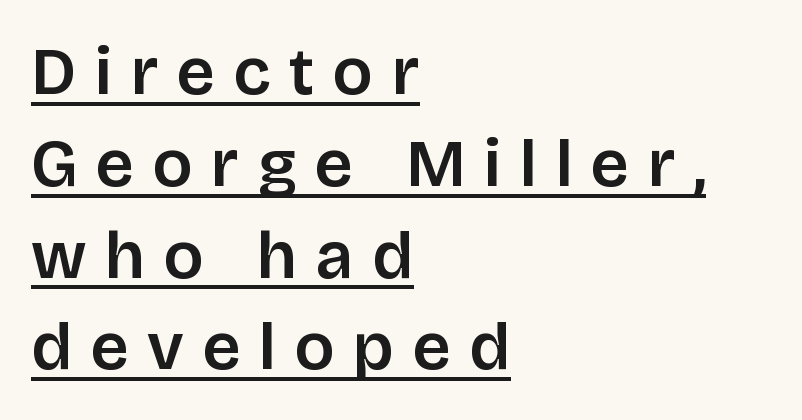
This sample keeps an unexceptional amount of space between lines. Words appear elongated and porous because spacing is wide. Emphasis is given by a line drawn under the lettering. The rendering uses natural spacing where letterforms have individual widths.
